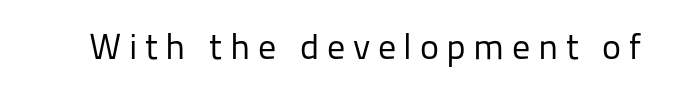
Q: Is the text bold? A: No.
Q: Is the text italic (slanted)? A: No, it is upright.
Q: Is the typeface a serif or a sans-serif typeface? A: Sans-serif.
Q: Is the text underlined? A: No.
Q: Is the spacing between letters normal or unusually wide? A: Unusually wide.
Q: Width (condensed, normal, or wide)? A: Normal.
Q: Stroke contrast? A: Low.
Q: x-height? A: Medium.
Q: Monospaced? A: No.
